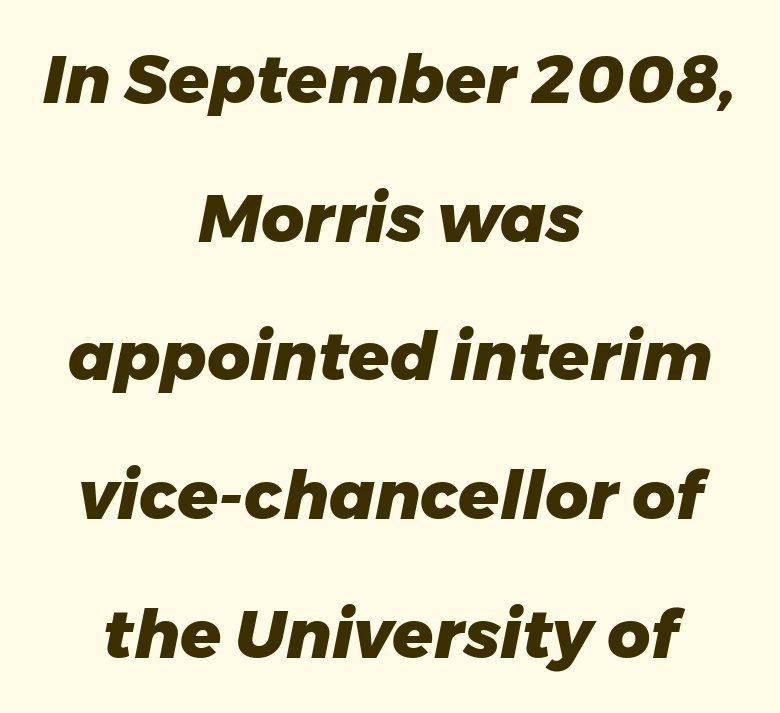
{"italic": "yes", "lean": "right", "slant_degrees": 11, "bold": "yes", "weight": "heavy", "width": "normal", "stroke_contrast": "low", "x_height": "medium", "monospaced": "no", "underline": "no", "align": "center", "line_spacing": "loose", "line_spacing_ratio": 2.07, "letter_spacing": "normal", "letter_spacing_em": 0.0, "glyph_px": 67}
